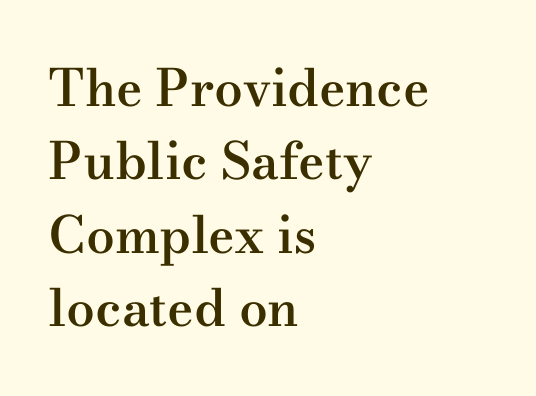
Is the block centered? No — it sits flush against the left margin. Note the varied advance widths — an 'i' is clearly narrower than an 'm'. The typography opts for an upright posture over an oblique one. The lines sit at an ordinary, default distance from one another. The letters carry serifs — small finishing strokes at the ends of their stems.
